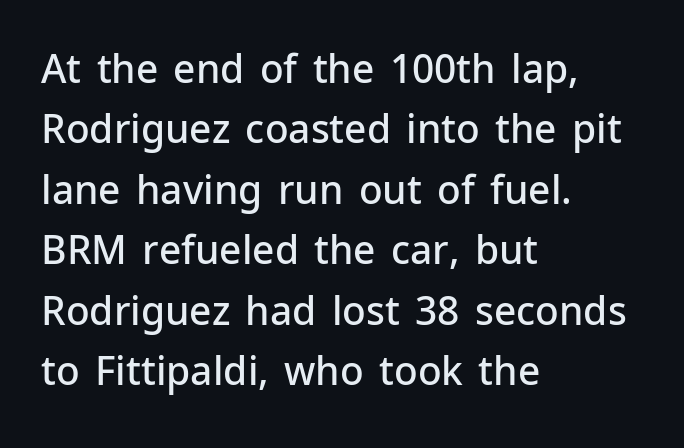
The image shows 39 px semibold sans-serif type, upright; set left-aligned, normal line spacing (1.55x), normal letter spacing, not underlined; low stroke contrast and a medium x-height.
